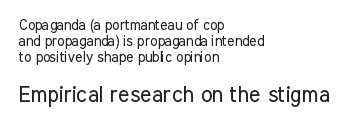
Q: Is the text bold? A: No.
Q: Is the text italic (slanted)? A: No, it is upright.
Q: Is the text underlined? A: No.
Q: How is the paragraph aligned? A: Left-aligned.
Q: Is the spacing between letters normal or unusually wide? A: Normal.
Q: Which block of text is set in a larger size, the first (top) or the second (bottom)? A: The second (bottom) one.
